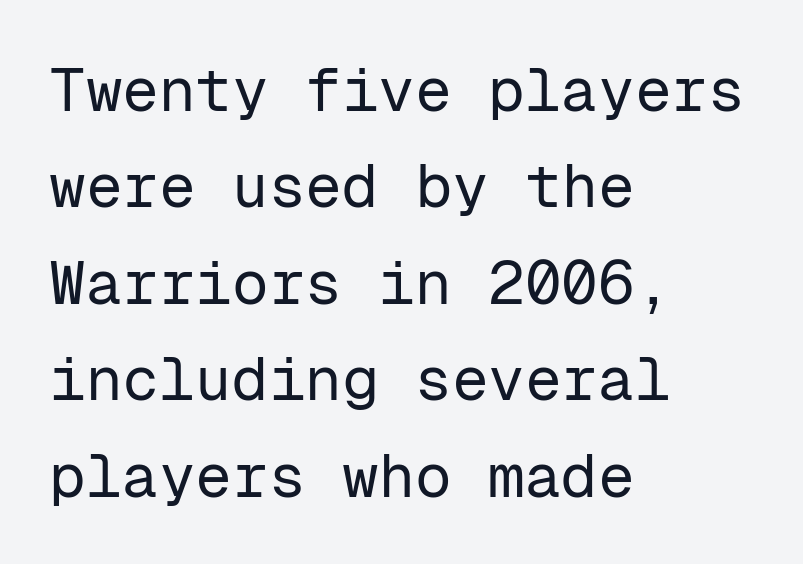
{"serif": "no", "italic": "no", "bold": "no", "weight": "regular", "width": "normal", "stroke_contrast": "low", "x_height": "medium", "monospaced": "yes", "underline": "no", "align": "left", "line_spacing": "normal", "line_spacing_ratio": 1.58, "letter_spacing": "normal", "letter_spacing_em": 0.0, "glyph_px": 61}
